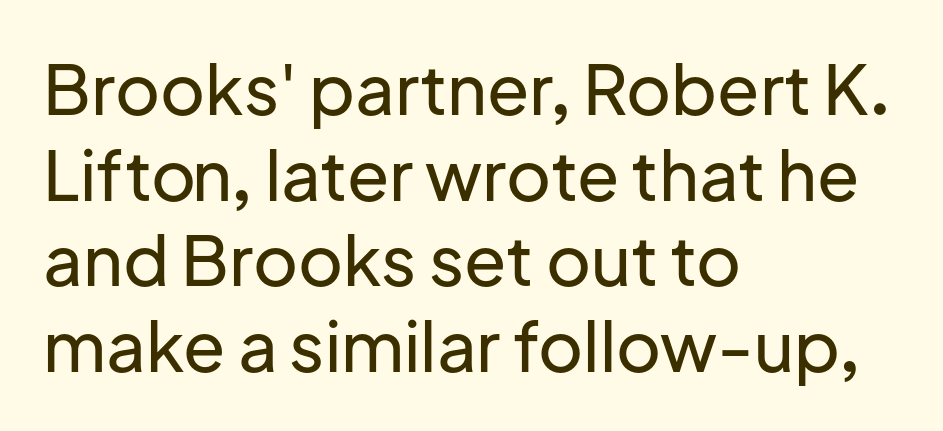
Spacing verdict: proportional, widths tailored to each character. The font family rendered here belongs to the sans-serif group. Leftover space on each line is placed entirely after the last word. Each word holds together tightly as a unit, with standard inter-letter gaps. No word sits above an underline. Notice how the stems are strictly vertical — no italics here.
